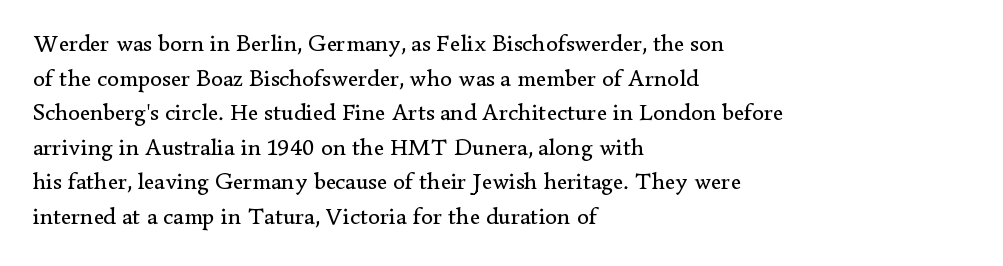
Regarding leading, the lines here are spaced in the standard way. The letters look calm and open, with moderate or lighter stems. Layout note: lines flush left. The rendering keeps characters at their native spacing. The lettering stays uniformly vertical, giving the passage a roman look. Underline: absent.
